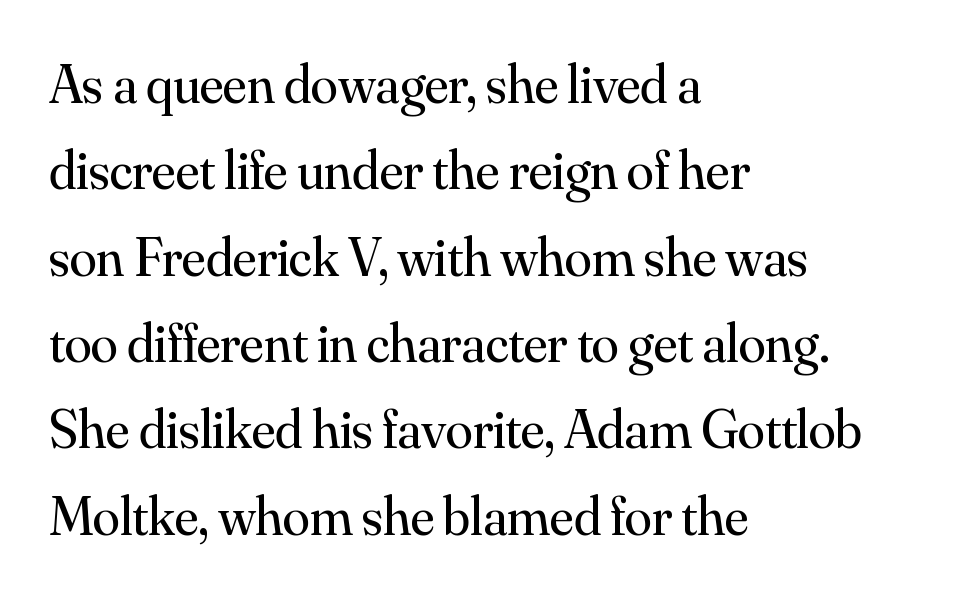
The image shows 55 px regular-weight serif type, upright; set left-aligned, normal line spacing (1.57x), normal letter spacing, not underlined; medium stroke contrast and a small x-height.
